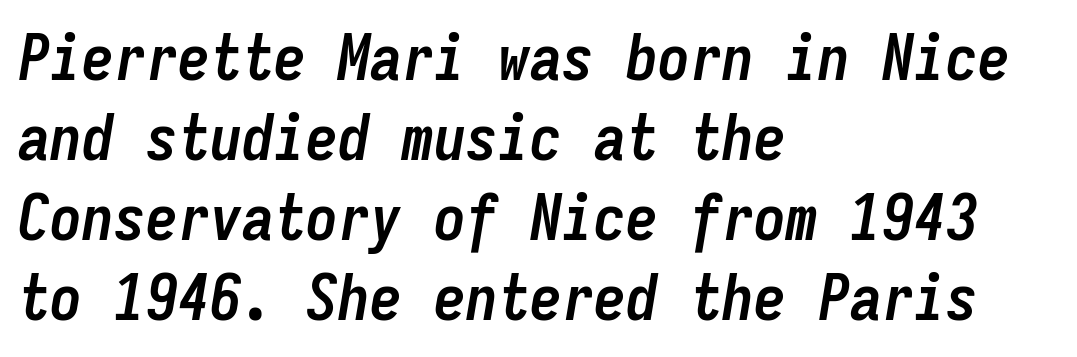
The string is rendered with underlining switched off. Honestly, the row spacing looks completely unremarkable. Typesetter's note: full bold, strokes at maximum text heaviness. Look at the tracking — it's just the regular setting, nothing added.
